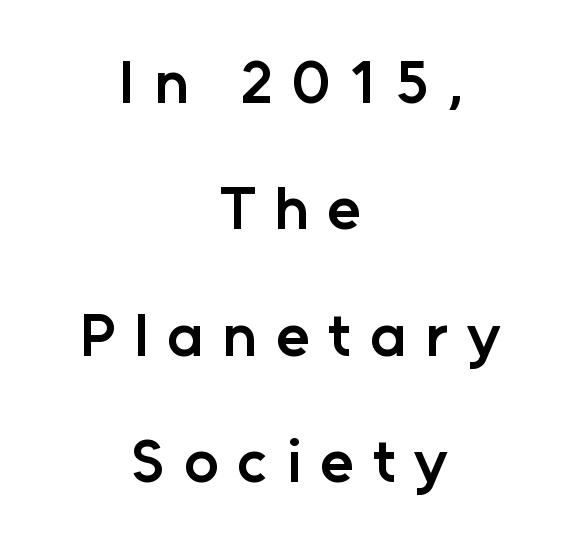
Q: Is the text bold? A: Semi-bold.
Q: Is the text italic (slanted)? A: No, it is upright.
Q: Is the typeface a serif or a sans-serif typeface? A: Sans-serif.
Q: Is the text underlined? A: No.
Q: How is the paragraph aligned? A: Centered.
Q: Is the spacing between letters normal or unusually wide? A: Unusually wide.
Q: Is the spacing between lines tight, normal or loose? A: Loose.
Q: Width (condensed, normal, or wide)? A: Normal.
Q: Stroke contrast? A: Low.
Q: x-height? A: Medium.
Q: Monospaced? A: No.
